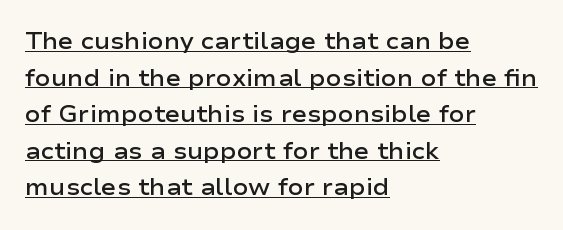
The image shows 23 px text type, upright; set left-aligned, normal line spacing (1.59x), normal letter spacing, underlined.
